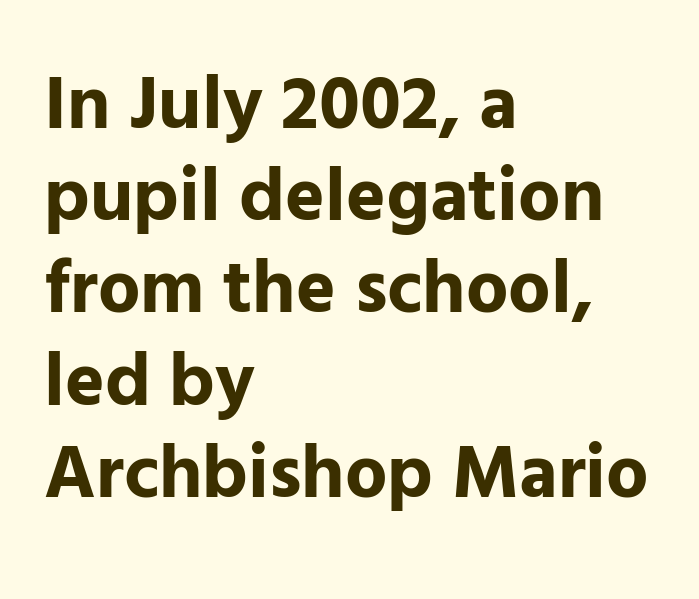
Q: Is the text bold? A: Yes.
Q: Is the text italic (slanted)? A: No, it is upright.
Q: Is the typeface a serif or a sans-serif typeface? A: Sans-serif.
Q: Is the text underlined? A: No.
Q: How is the paragraph aligned? A: Left-aligned.
Q: Is the spacing between letters normal or unusually wide? A: Normal.
Q: Width (condensed, normal, or wide)? A: Normal.
Q: Stroke contrast? A: Low.
Q: x-height? A: Medium.
Q: Monospaced? A: No.
